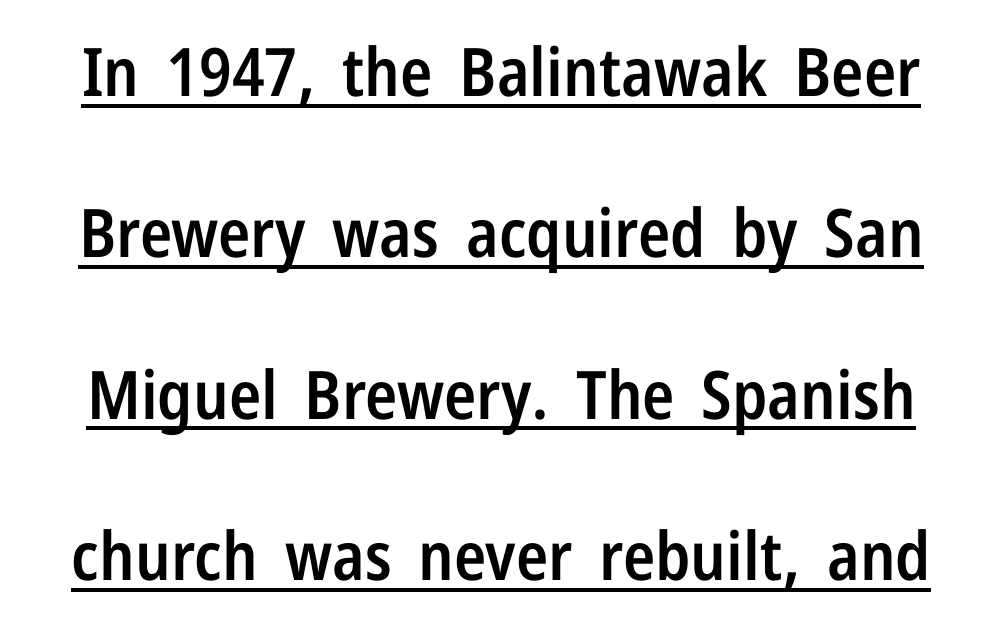
Q: Is the text bold? A: Semi-bold.
Q: Is the text italic (slanted)? A: No, it is upright.
Q: Is the typeface a serif or a sans-serif typeface? A: Sans-serif.
Q: Is the text underlined? A: Yes.
Q: Is the spacing between letters normal or unusually wide? A: Normal.
Q: Is the spacing between lines tight, normal or loose? A: Loose.
Q: Width (condensed, normal, or wide)? A: Condensed.
Q: Stroke contrast? A: Low.
Q: x-height? A: Medium.
Q: Monospaced? A: No.
